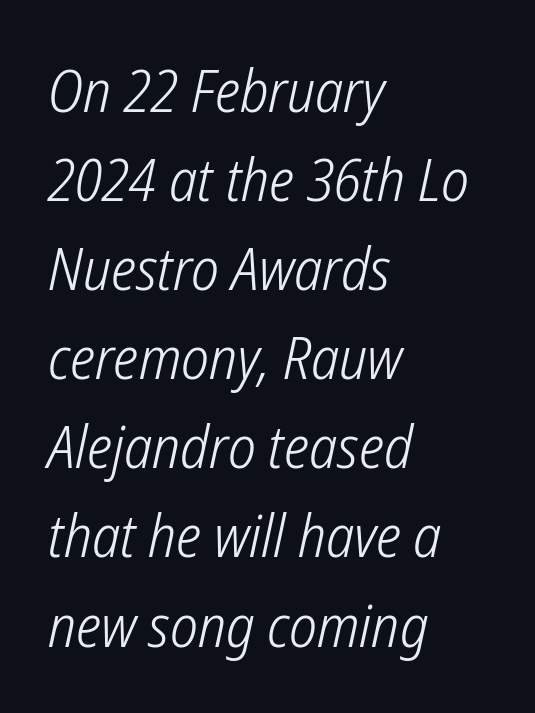
Q: Is the text bold? A: No.
Q: Is the typeface a serif or a sans-serif typeface? A: Sans-serif.
Q: Is the text underlined? A: No.
Q: How is the paragraph aligned? A: Left-aligned.
Q: Is the spacing between letters normal or unusually wide? A: Normal.
Q: Is the spacing between lines tight, normal or loose? A: Normal.
Q: Width (condensed, normal, or wide)? A: Condensed.
Q: Stroke contrast? A: Low.
Q: x-height? A: Medium.
Q: Monospaced? A: No.
